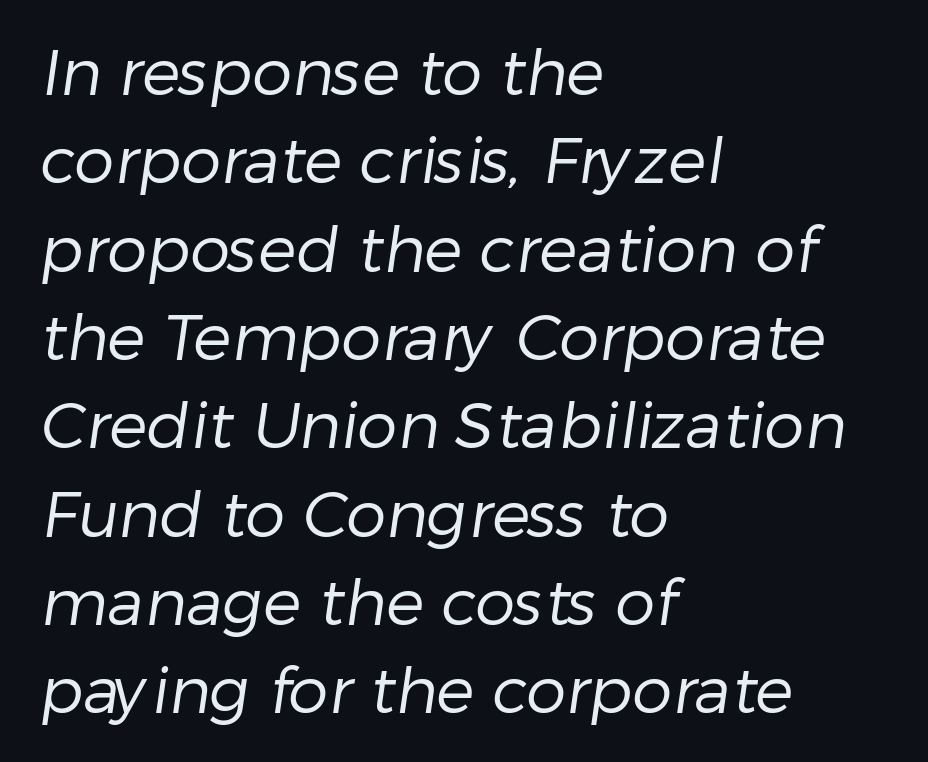
This is sans-serif lettering, the kind often seen on screens and signage. Each letter keeps its own natural width here, so spacing adapts to shape. The font sits on the lighter half of the weight spectrum, regular included. Each new line begins a customary step beneath the previous one.
